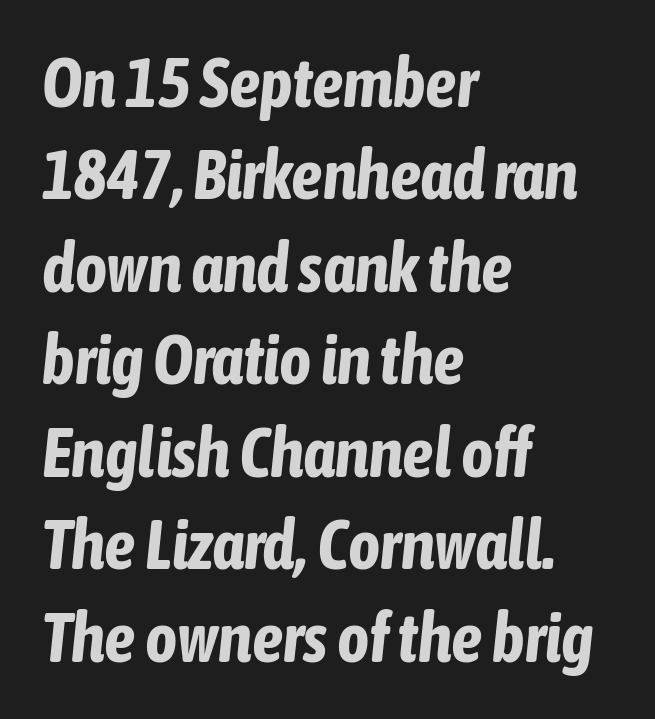
The image shows 69 px bold, condensed type, italic (leaning right); set left-aligned, normal line spacing (1.34x), normal letter spacing, not underlined; low stroke contrast and a medium x-height.
